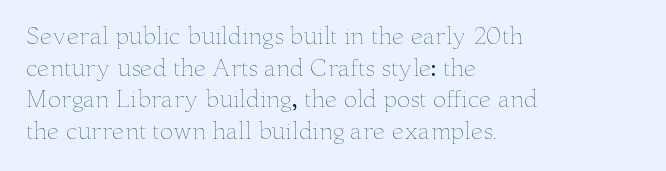
The image shows 22 px text type, upright; set left-aligned, normal line spacing (1.44x), normal letter spacing, not underlined.
